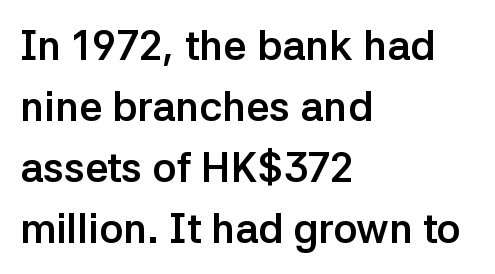
Q: Is the text bold? A: Yes.
Q: Is the text italic (slanted)? A: No, it is upright.
Q: Is the typeface a serif or a sans-serif typeface? A: Sans-serif.
Q: Is the text underlined? A: No.
Q: How is the paragraph aligned? A: Left-aligned.
Q: Is the spacing between letters normal or unusually wide? A: Normal.
Q: Is the spacing between lines tight, normal or loose? A: Normal.
Q: Width (condensed, normal, or wide)? A: Normal.
Q: Stroke contrast? A: Low.
Q: x-height? A: Medium.
Q: Monospaced? A: No.
